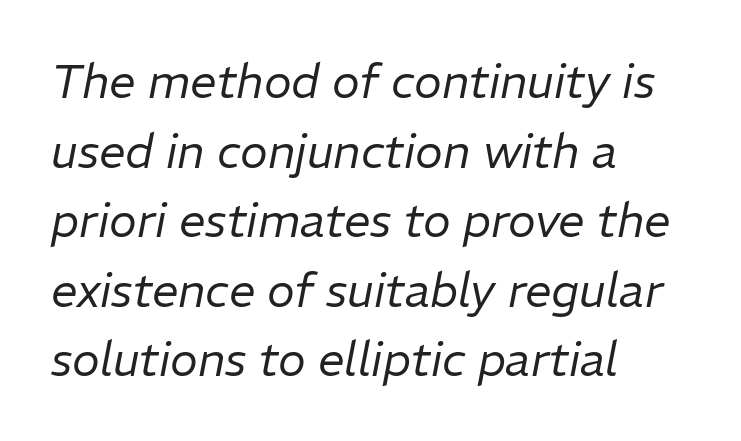
The image shows 47 px regular-weight type, italic (leaning right); set left-aligned, normal line spacing (1.48x), normal letter spacing, not underlined; low stroke contrast and a medium x-height.
